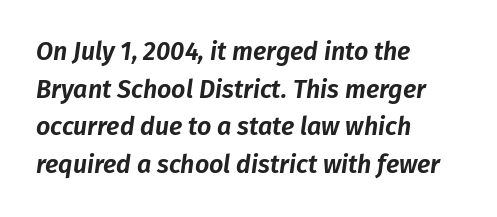
A clean baseline with only descenders dipping below it. Looking at the ascenders, they clearly lean. Teacher's note: observe the even left margin — that is flush-left alignment. A typesetter would call this zero additional tracking.
